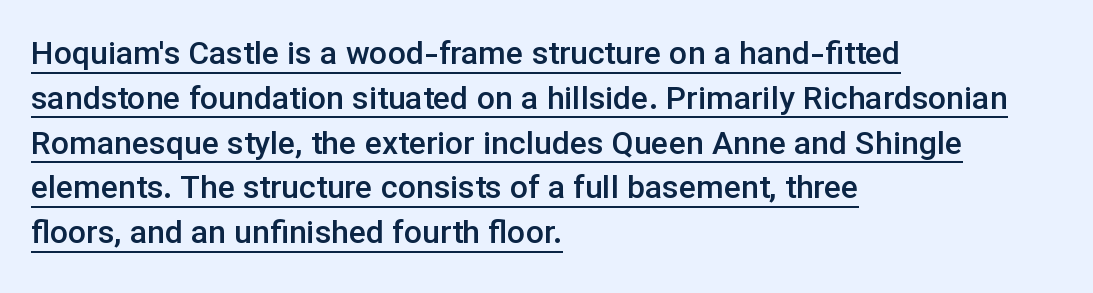
Stroke thickness is moderately raised; the sample reads as semibold. Font category for this specimen: sans-serif. The horizontal fit of the characters is conventional and even. Teacher's note: observe the even left margin — that is flush-left alignment. Do the letters lean? They stand straight.
